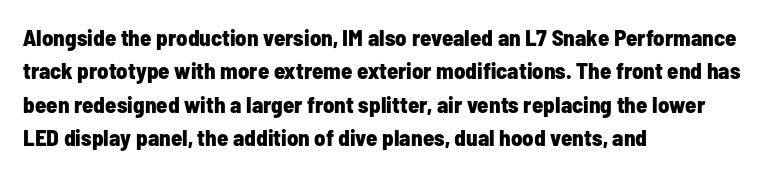
The image shows 23 px bold type, upright; set left-aligned, normal line spacing (1.45x), normal letter spacing, not underlined.
